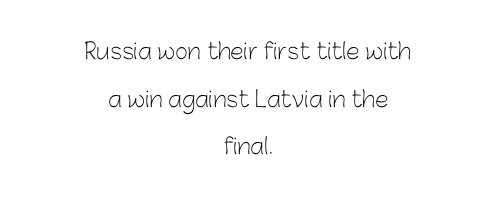
Q: Is the text bold? A: No.
Q: Is the text italic (slanted)? A: No, it is upright.
Q: Is the text underlined? A: No.
Q: How is the paragraph aligned? A: Centered.
Q: Is the spacing between letters normal or unusually wide? A: Normal.
Q: Is the spacing between lines tight, normal or loose? A: Loose.
